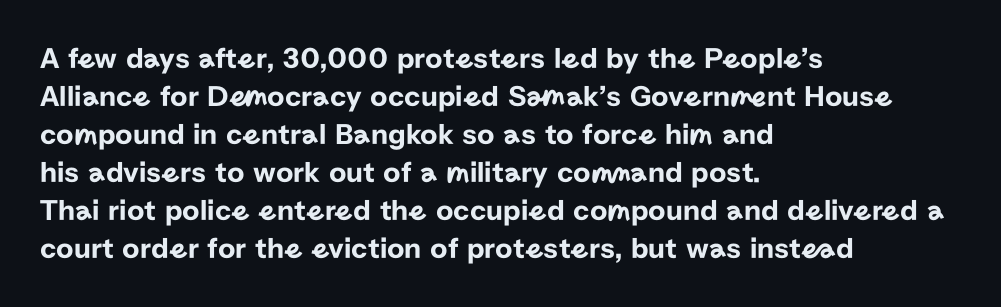
{"serif": "no", "italic": "no", "width": "normal", "stroke_contrast": "low", "x_height": "medium", "monospaced": "no", "underline": "no", "align": "left", "line_spacing": "normal", "line_spacing_ratio": 1.27, "letter_spacing": "normal", "letter_spacing_em": 0.0, "glyph_px": 30}
